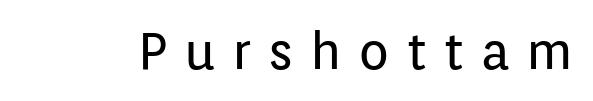
Tracking value appears strongly positive — letters spread wide. The letterforms sit at book weight or below. Character widths vary here, with narrow letters taking less room than wide ones. Unlike a traditional serif, this face leaves its strokes unadorned.
